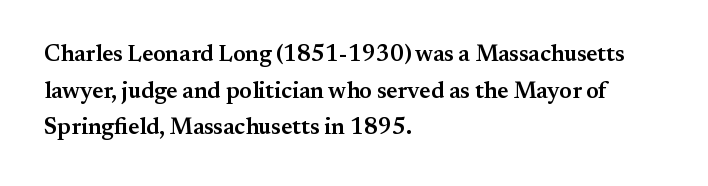
The type is set solid horizontally, with unmodified tracking. Visually the block forms a straight wall on the left and a jagged coastline on the right. Does the lettering tilt? It doesn't — this is upright. Baseline-to-baseline distance is the conventional proportion of letter height. Anything drawn beneath the words? Only blank space.
